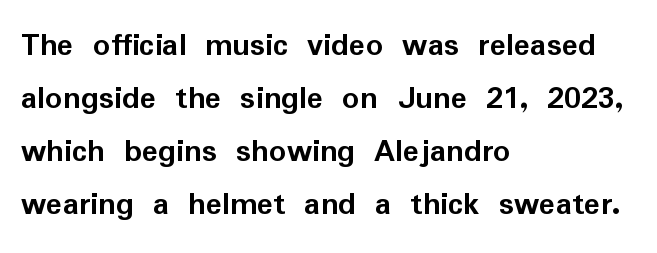
The image shows 34 px semibold sans-serif type, upright; set left-aligned, normal line spacing (1.56x), normal letter spacing, not underlined; low stroke contrast and a medium x-height.
